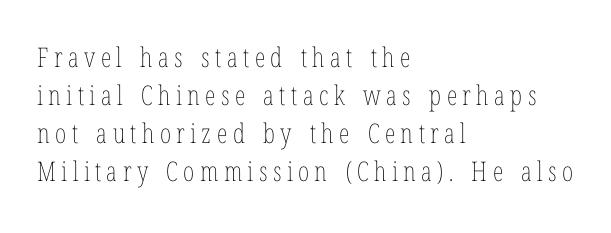
Between one letter and the next there's a generous, obvious gap. Weight: in the light-to-regular range. A typesetter would call this leading conventional body-copy spacing. Each row of text sits above clean, open space. Ordinary non-slanted type is in use. The ragged edge is on the right, which tells us the setting is flush left.
